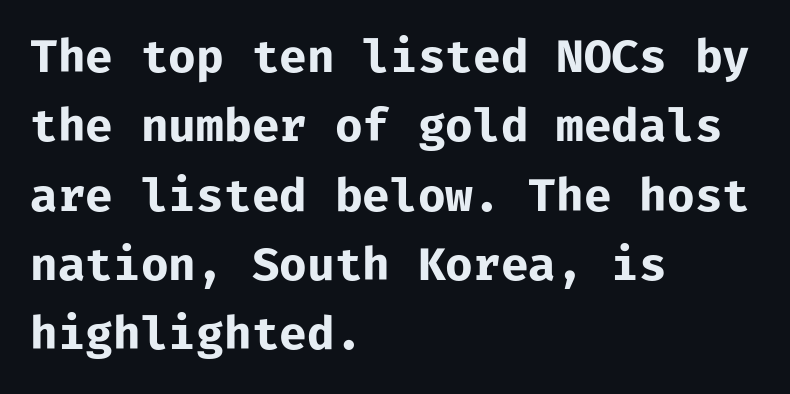
{"serif": "no", "italic": "no", "bold": "yes", "weight": "bold", "width": "normal", "stroke_contrast": "low", "x_height": "medium", "monospaced": "yes", "underline": "no", "align": "left", "line_spacing": "normal", "line_spacing_ratio": 1.54, "letter_spacing": "normal", "letter_spacing_em": 0.0, "glyph_px": 45}
